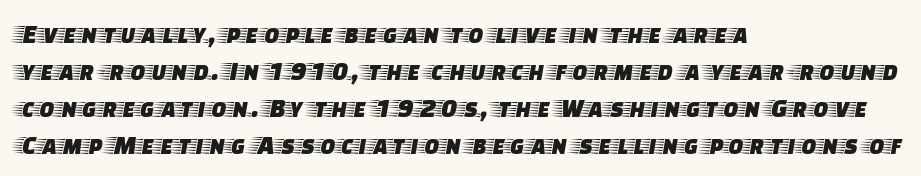
{"serif": "yes", "width": "wide", "stroke_contrast": "low", "x_height": "large", "monospaced": "no", "underline": "no", "align": "left", "line_spacing": "normal", "line_spacing_ratio": 1.32, "letter_spacing": "normal", "letter_spacing_em": 0.0, "glyph_px": 28}
